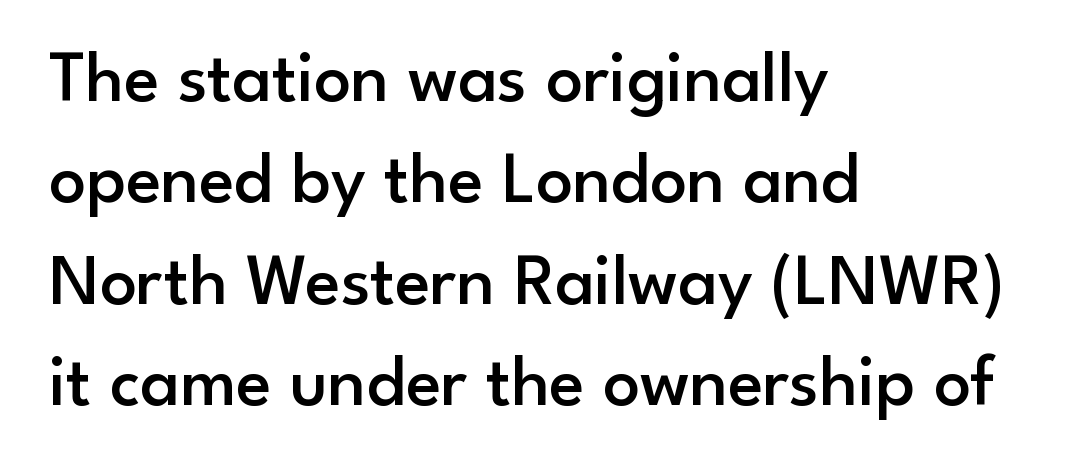
How are the letters spaced? Ordinarily, with no added tracking. Each glyph is drawn with semibold strokes, heavier than normal yet not fully bold. Proportional: the letters do not fall into vertical columns. This rendering uses left alignment, leaving the right contour irregular.
